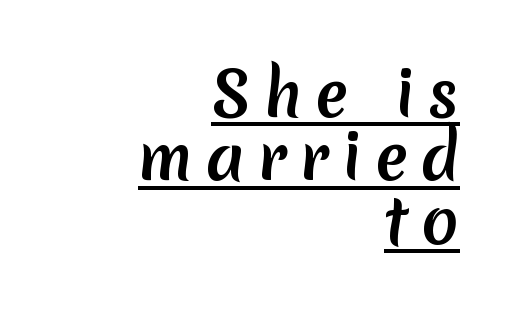
The image shows 61 px semibold sans-serif type; set right-aligned, tight line spacing (1.04x), unusually wide letter spacing (+0.22 em), underlined; low stroke contrast and a medium x-height.
